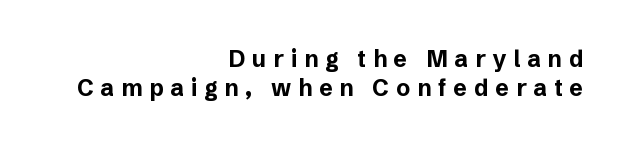
{"italic": "no", "bold": "yes", "underline": "no", "align": "right", "line_spacing": "normal", "line_spacing_ratio": 1.27, "letter_spacing": "wide", "letter_spacing_em": 0.3, "glyph_px": 23}
